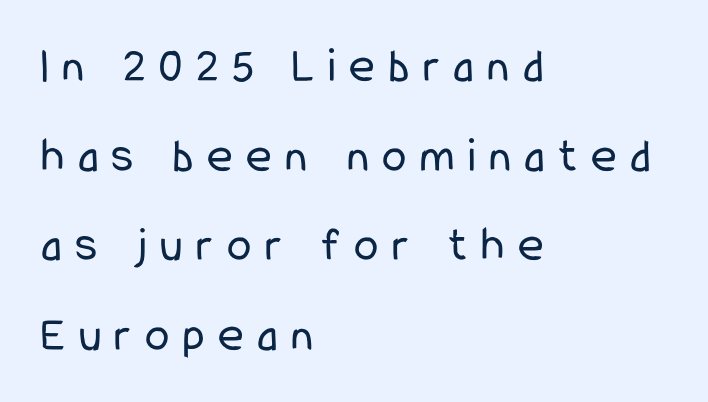
The image shows 49 px regular-weight, condensed sans-serif type, upright; set left-aligned, line spacing 1.83x, unusually wide letter spacing (+0.28 em), not underlined; low stroke contrast and a medium x-height.
